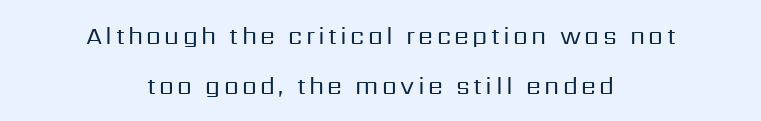
{"italic": "no", "bold": "no", "underline": "no", "align": "center", "line_spacing": "loose", "line_spacing_ratio": 2.08, "glyph_px": 24}
